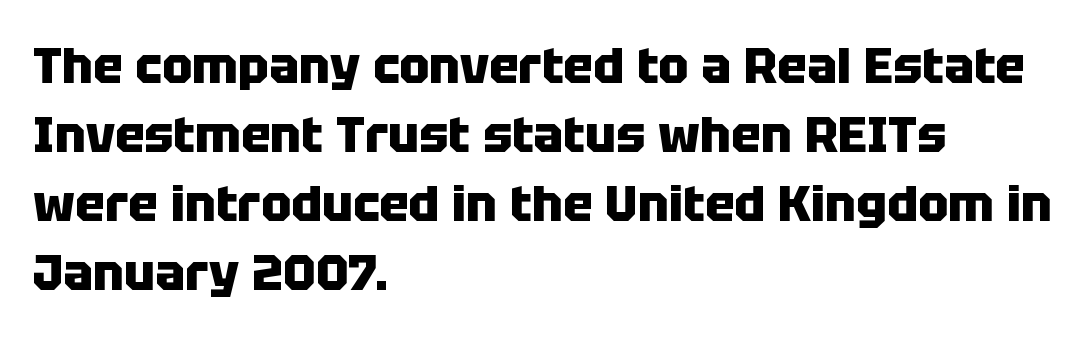
Q: Is the text bold? A: Yes.
Q: Is the text italic (slanted)? A: No, it is upright.
Q: Is the typeface a serif or a sans-serif typeface? A: Sans-serif.
Q: Is the text underlined? A: No.
Q: How is the paragraph aligned? A: Left-aligned.
Q: Is the spacing between letters normal or unusually wide? A: Normal.
Q: Is the spacing between lines tight, normal or loose? A: Normal.
Q: Width (condensed, normal, or wide)? A: Normal.
Q: Stroke contrast? A: Low.
Q: x-height? A: Large.
Q: Monospaced? A: No.
